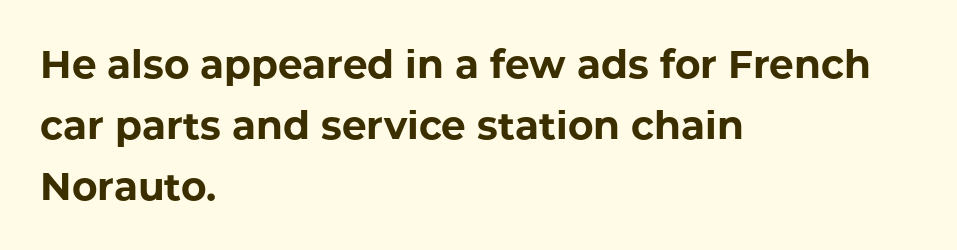
Q: Is the text bold? A: Yes.
Q: Is the text italic (slanted)? A: No, it is upright.
Q: Is the typeface a serif or a sans-serif typeface? A: Sans-serif.
Q: Is the text underlined? A: No.
Q: How is the paragraph aligned? A: Left-aligned.
Q: Is the spacing between letters normal or unusually wide? A: Normal.
Q: Is the spacing between lines tight, normal or loose? A: Normal.
Q: Width (condensed, normal, or wide)? A: Normal.
Q: Stroke contrast? A: Low.
Q: x-height? A: Medium.
Q: Monospaced? A: No.
